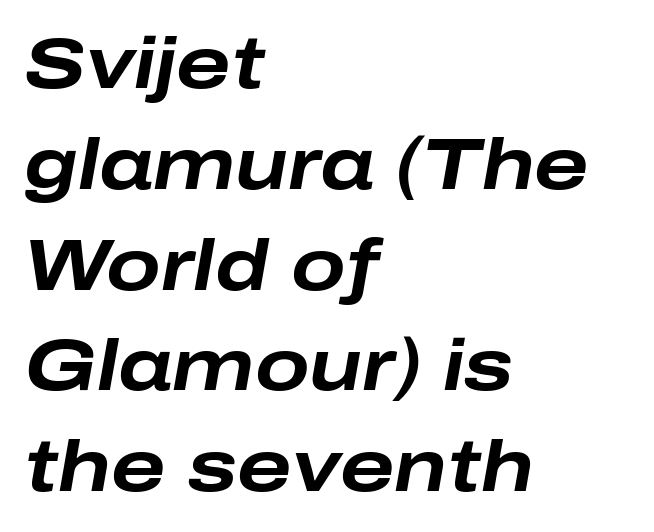
Q: Is the text bold? A: Yes.
Q: Is the text italic (slanted)? A: Yes, it leans right by about 10 degrees.
Q: Is the text underlined? A: No.
Q: How is the paragraph aligned? A: Left-aligned.
Q: Is the spacing between letters normal or unusually wide? A: Normal.
Q: Is the spacing between lines tight, normal or loose? A: Normal.
Q: Width (condensed, normal, or wide)? A: Wide.
Q: Stroke contrast? A: Low.
Q: x-height? A: Medium.
Q: Monospaced? A: No.
